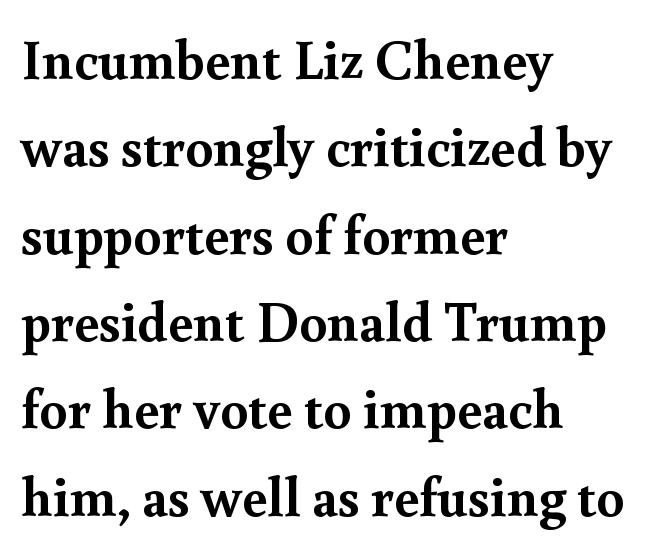
{"serif": "yes", "italic": "no", "bold": "yes", "weight": "semibold", "width": "normal", "x_height": "small", "monospaced": "no", "underline": "no", "align": "left", "line_spacing": "normal", "line_spacing_ratio": 1.56, "letter_spacing": "normal", "letter_spacing_em": 0.0, "glyph_px": 56}
